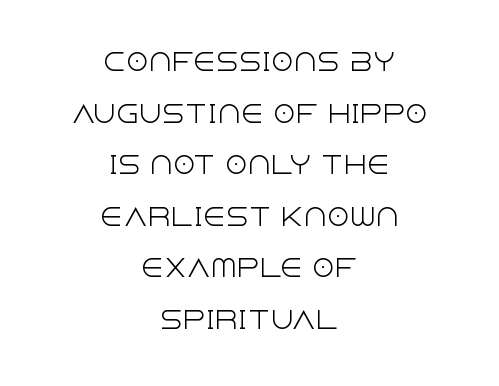
The image shows 23 px text type, upright; set centered, loose line spacing (2.24x), normal letter spacing, not underlined.
